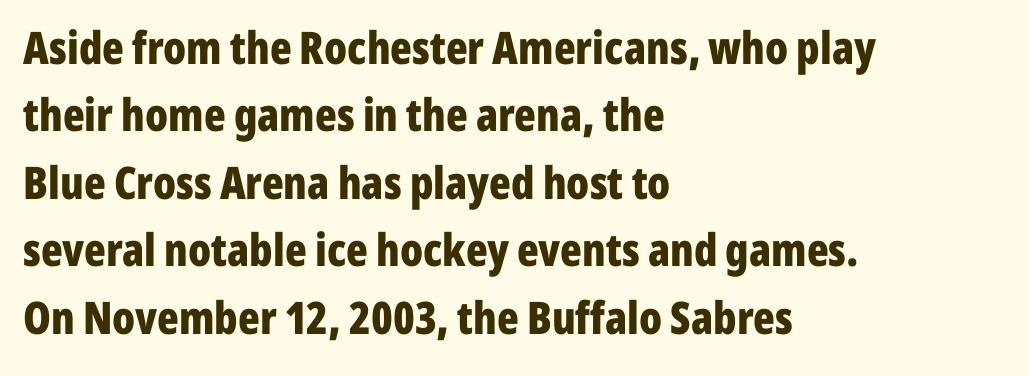
{"serif": "no", "italic": "no", "bold": "yes", "weight": "bold", "width": "condensed", "stroke_contrast": "low", "x_height": "medium", "monospaced": "no", "underline": "no", "align": "left", "line_spacing": "normal", "line_spacing_ratio": 1.5, "letter_spacing": "normal", "letter_spacing_em": 0.0, "glyph_px": 45}
